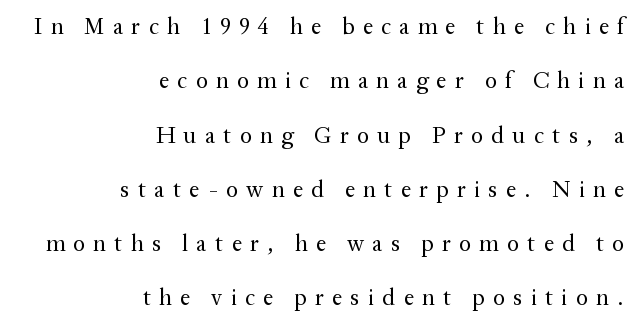
The image shows 23 px text type, upright; set right-aligned, loose line spacing (2.36x), unusually wide letter spacing (+0.36 em), not underlined.
